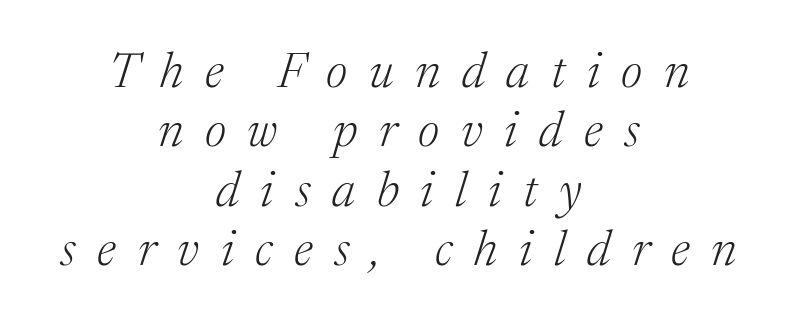
Typographically, this falls in the serif category. Where is the straight margin? There isn't one; the lines are centered. A typesetter would call this proportional, since set widths differ per character. It's the slanting kind of type. Display-style spreading of the glyphs; the letterfit is very open.
